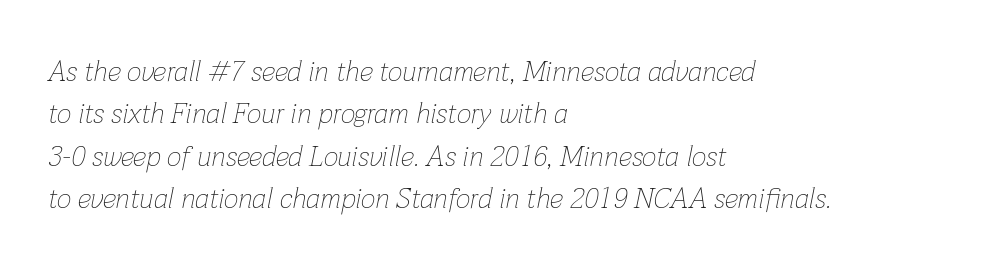
A normal amount of white space separates one row of letters from the next. A clean baseline with only descenders dipping below it. Spacing between characters is what you'd get straight out of the box. Spacing verdict: proportional, widths tailored to each character. Unbolded letterforms with no extra heft. Looking at the ascenders, they clearly lean.
